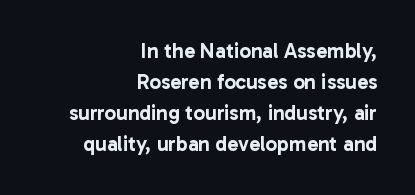
The image shows 21 px text type, upright; set right-aligned, normal line spacing (1.47x), normal letter spacing, not underlined.
